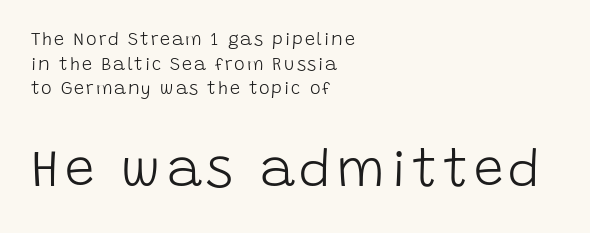
A normal amount of white space separates one row of letters from the next. Line beginnings align vertically; line endings do not. When letters stand straight like this, we call the style roman or upright. Unlike a traditional serif, this face leaves its strokes unadorned. Anything drawn beneath the words? Only blank space. The rendering enlarges the type as you move from the upper chunk to the lower.
